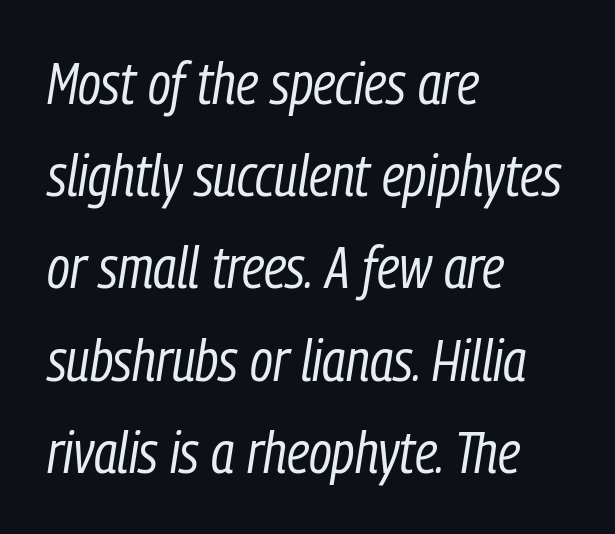
The image shows 58 px regular-weight, condensed type, italic (leaning right); set left-aligned, normal line spacing (1.59x), normal letter spacing, not underlined; low stroke contrast and a medium x-height.
